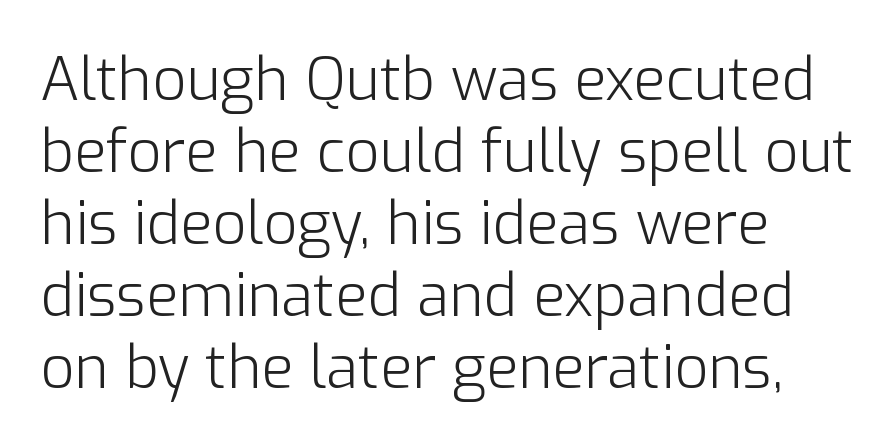
{"serif": "no", "italic": "no", "bold": "no", "weight": "light", "width": "normal", "stroke_contrast": "low", "x_height": "medium", "monospaced": "no", "underline": "no", "align": "left", "line_spacing_ratio": 1.22, "letter_spacing": "normal", "letter_spacing_em": 0.0, "glyph_px": 59}
